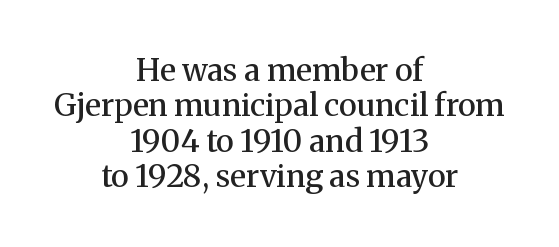
The image shows 31 px semibold serif type, upright; set centered, tight line spacing (1.14x), normal letter spacing, not underlined; medium stroke contrast and a medium x-height.
